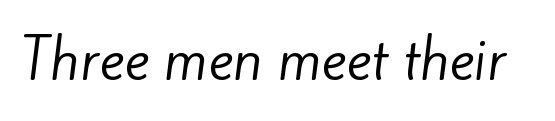
The image shows 53 px regular-weight sans-serif type; set normal letter spacing, not underlined; low stroke contrast and a small x-height.
